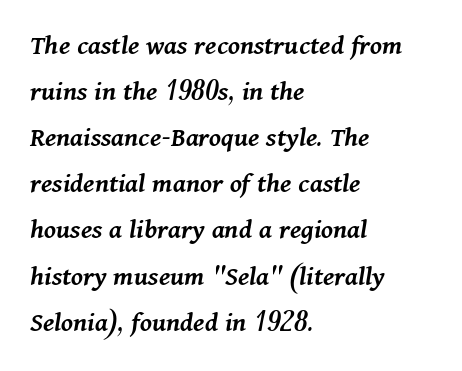
The image shows 29 px semibold type, italic (leaning right); set left-aligned, normal line spacing (1.59x), normal letter spacing, not underlined; medium stroke contrast and a medium x-height.
